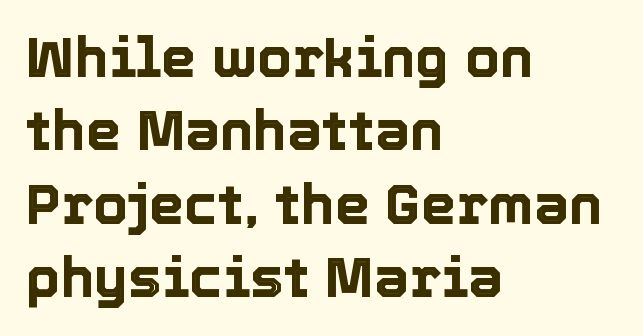
Q: Is the text italic (slanted)? A: No, it is upright.
Q: Is the text underlined? A: No.
Q: How is the paragraph aligned? A: Left-aligned.
Q: Is the spacing between letters normal or unusually wide? A: Normal.
Q: Is the spacing between lines tight, normal or loose? A: Normal.
Q: Width (condensed, normal, or wide)? A: Normal.
Q: x-height? A: Medium.
Q: Monospaced? A: No.
